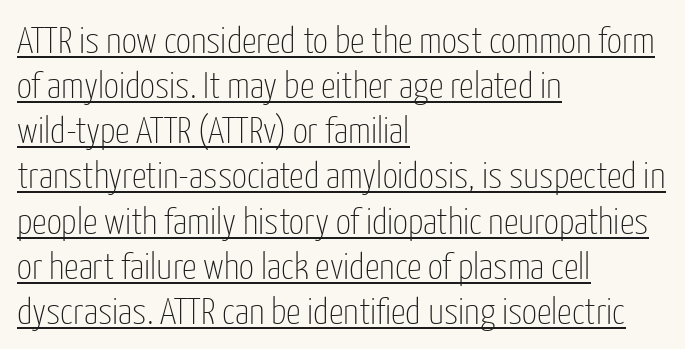
Look at the bottom of the vertical strokes: they stop flat, with no serifs. These glyphs show unthickened strokes, regular width or finer. In CSS terms this would be text-align: left. Character widths vary here, with narrow letters taking less room than wide ones. The rendering keeps characters at their native spacing.
